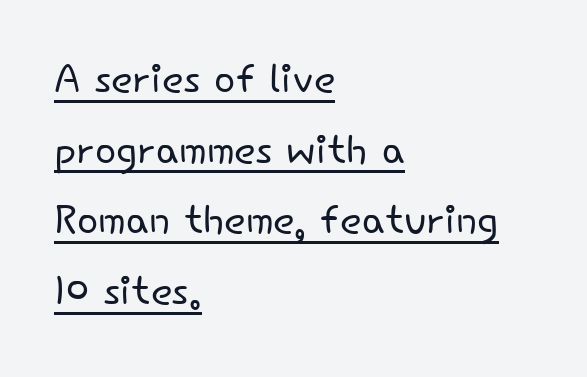
Q: Is the text bold? A: No.
Q: Is the text italic (slanted)? A: No, it is upright.
Q: Is the typeface a serif or a sans-serif typeface? A: Sans-serif.
Q: Is the text underlined? A: Yes.
Q: How is the paragraph aligned? A: Left-aligned.
Q: Is the spacing between letters normal or unusually wide? A: Normal.
Q: Is the spacing between lines tight, normal or loose? A: Normal.
Q: Width (condensed, normal, or wide)? A: Normal.
Q: Stroke contrast? A: Low.
Q: x-height? A: Small.
Q: Monospaced? A: No.
